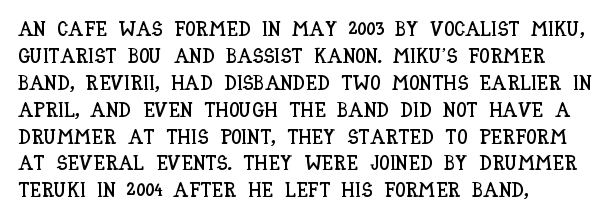
Q: Is the text italic (slanted)? A: No, it is upright.
Q: Is the text underlined? A: No.
Q: How is the paragraph aligned? A: Left-aligned.
Q: Is the spacing between letters normal or unusually wide? A: Normal.
Q: Is the spacing between lines tight, normal or loose? A: Normal.
